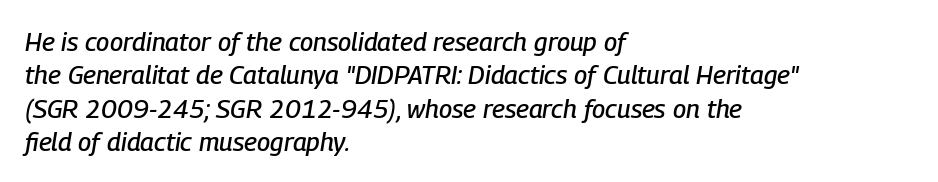
The image shows 26 px text type, italic (leaning right); set left-aligned, normal line spacing (1.28x), normal letter spacing, not underlined.
